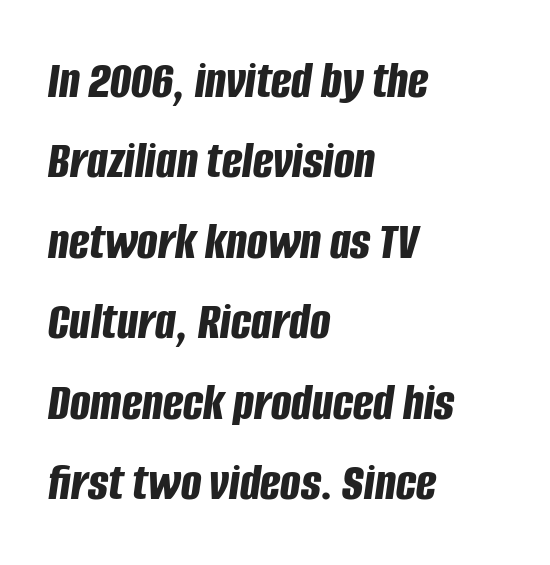
Q: Is the text bold? A: Yes.
Q: Is the text italic (slanted)? A: Yes, it leans right by about 8 degrees.
Q: Is the text underlined? A: No.
Q: How is the paragraph aligned? A: Left-aligned.
Q: Is the spacing between letters normal or unusually wide? A: Normal.
Q: Is the spacing between lines tight, normal or loose? A: Normal.
Q: Width (condensed, normal, or wide)? A: Condensed.
Q: Stroke contrast? A: Low.
Q: x-height? A: Large.
Q: Monospaced? A: No.
